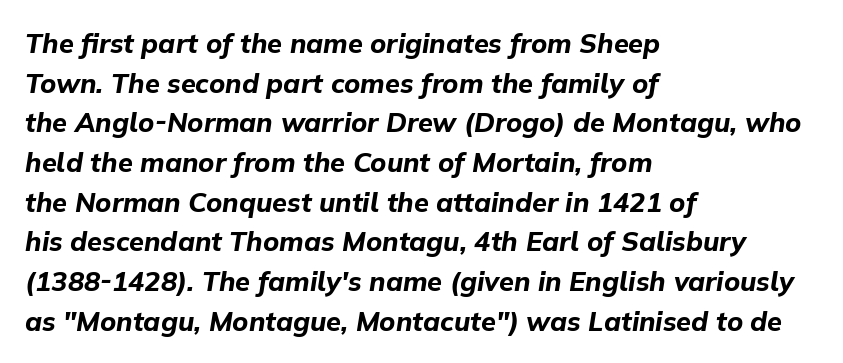
The image shows 27 px bold type, italic (leaning right); set left-aligned, normal line spacing (1.47x), normal letter spacing, not underlined.
